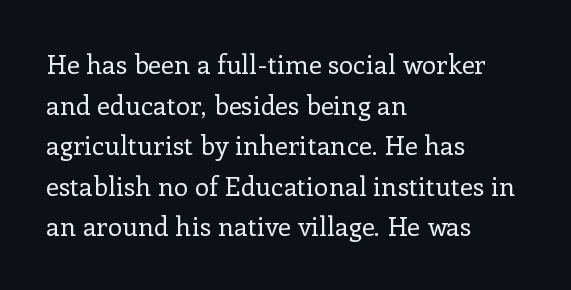
{"italic": "no", "bold": "no", "underline": "no", "align": "left", "line_spacing": "normal", "line_spacing_ratio": 1.56, "letter_spacing": "normal", "letter_spacing_em": 0.0, "glyph_px": 26}
